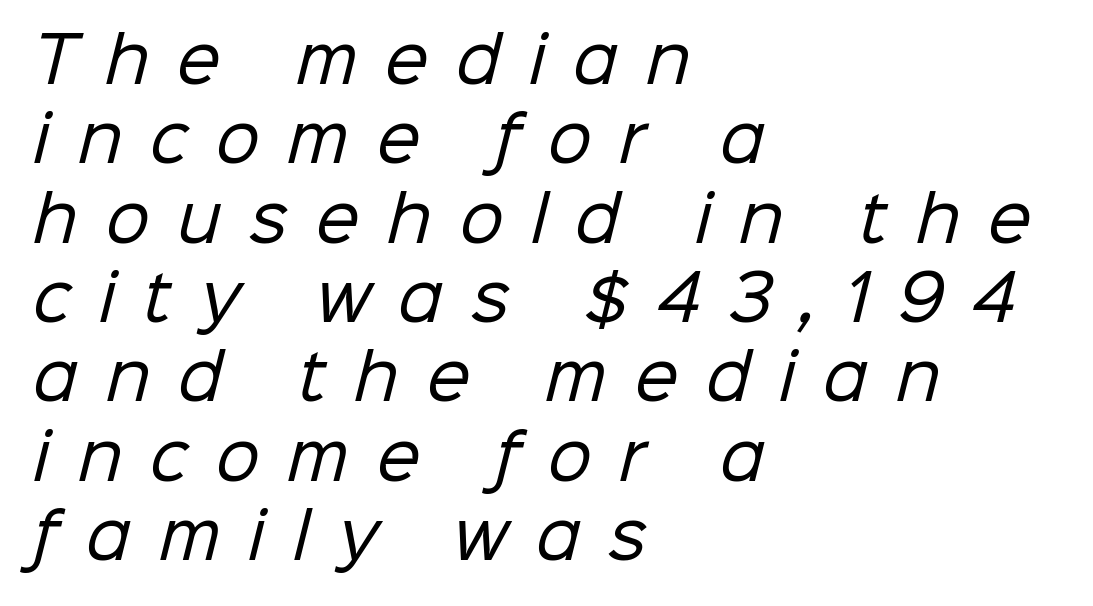
{"serif": "no", "bold": "no", "weight": "regular", "width": "normal", "stroke_contrast": "low", "x_height": "medium", "monospaced": "no", "underline": "no", "align": "left", "line_spacing": "normal", "line_spacing_ratio": 1.28, "letter_spacing": "wide", "letter_spacing_em": 0.45, "glyph_px": 62}
